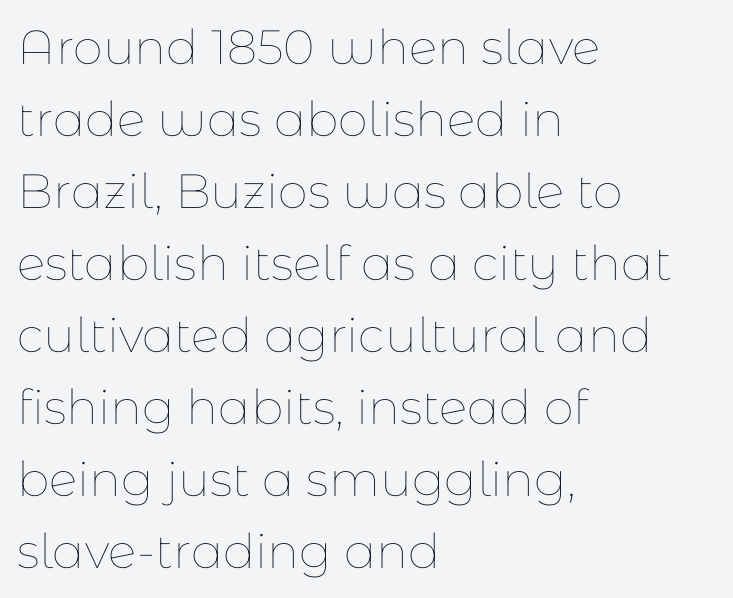
If you drew a line through each stem, it would be perfectly vertical. This block has exactly the height ordinary leading produces. The letters advance in unequal steps, a hallmark of proportional type. One-word summary of the alignment: left.
